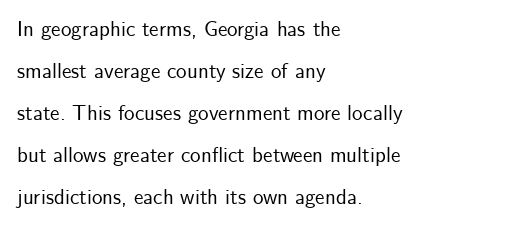
Q: Is the text italic (slanted)? A: No, it is upright.
Q: Is the text underlined? A: No.
Q: How is the paragraph aligned? A: Left-aligned.
Q: Is the spacing between letters normal or unusually wide? A: Normal.
Q: Is the spacing between lines tight, normal or loose? A: Loose.
